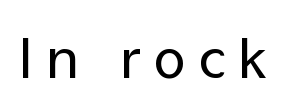
The passage shown is typed in a proportional face where columns would drift. These lines are composed in type without serifs. The specimen omits any rule beneath the text block's lines. Designer's note — italics off, roman on.
